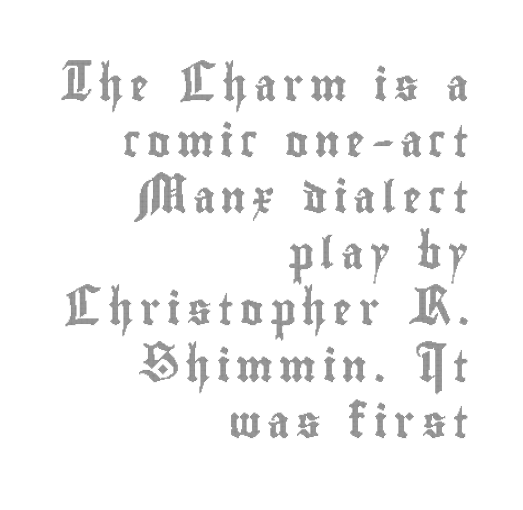
The image shows 31 px condensed type, upright; set right-aligned, line spacing 1.81x, unusually wide letter spacing (+0.21 em), not underlined; a small x-height.
